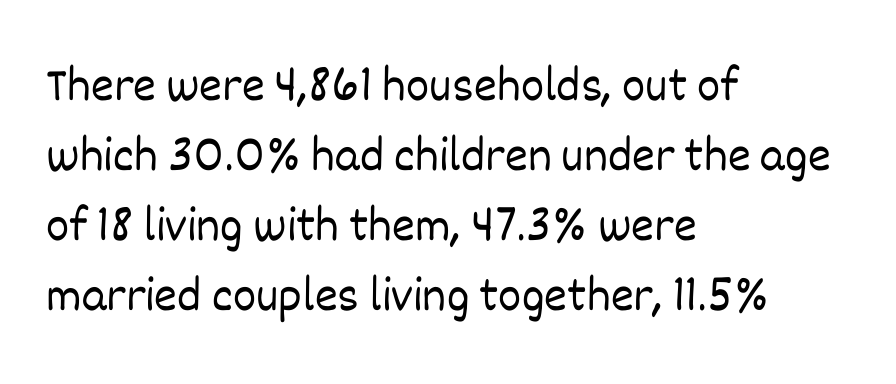
Q: Is the text bold? A: No.
Q: Is the text italic (slanted)? A: No, it is upright.
Q: Is the text underlined? A: No.
Q: How is the paragraph aligned? A: Left-aligned.
Q: Is the spacing between letters normal or unusually wide? A: Normal.
Q: Is the spacing between lines tight, normal or loose? A: Normal.
Q: Width (condensed, normal, or wide)? A: Normal.
Q: Stroke contrast? A: Low.
Q: x-height? A: Large.
Q: Monospaced? A: No.
